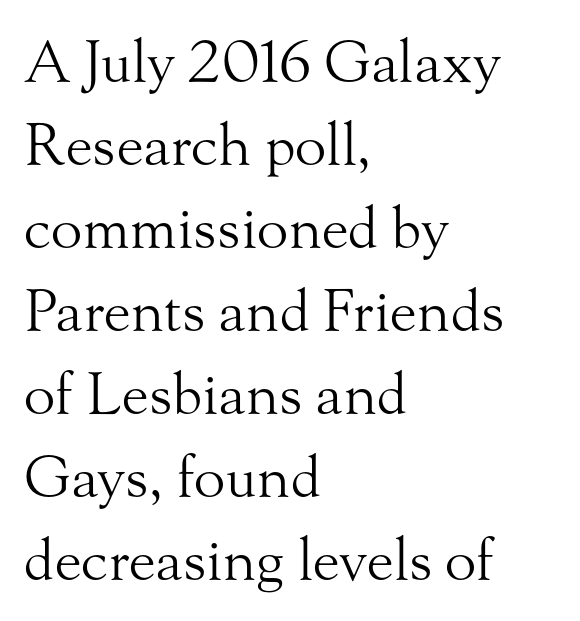
Q: Is the text bold? A: No.
Q: Is the text italic (slanted)? A: No, it is upright.
Q: Is the typeface a serif or a sans-serif typeface? A: Serif.
Q: Is the text underlined? A: No.
Q: How is the paragraph aligned? A: Left-aligned.
Q: Is the spacing between letters normal or unusually wide? A: Normal.
Q: Is the spacing between lines tight, normal or loose? A: Normal.
Q: Width (condensed, normal, or wide)? A: Normal.
Q: Stroke contrast? A: Medium.
Q: x-height? A: Small.
Q: Monospaced? A: No.
